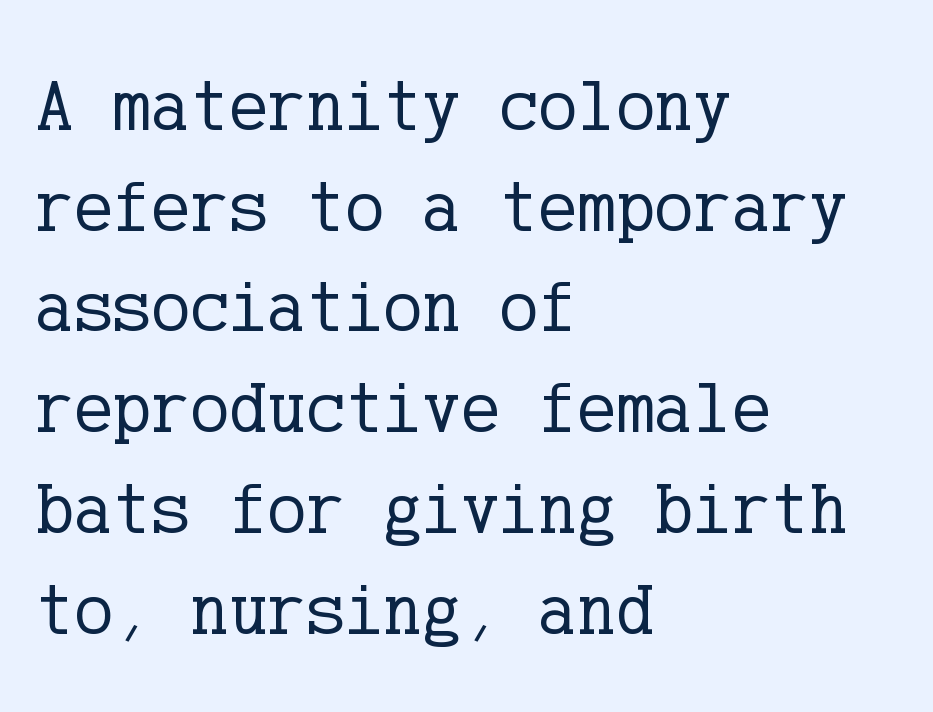
No extra tracking has been applied to these lines. Whoever set this chose a conventional vertical rhythm. Is this a heavy cut? Hardly; it is regular or lighter. Is there any slant? The stems are plumb. All the whitespace from short lines collects on the right. Decoration check: the copy has no underline.
